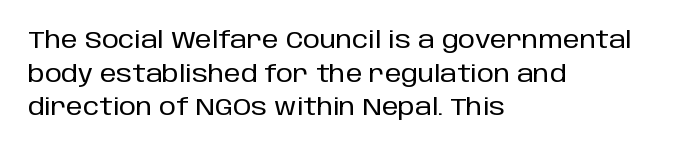
{"italic": "no", "underline": "no", "align": "left", "line_spacing": "normal", "line_spacing_ratio": 1.4, "letter_spacing": "normal", "letter_spacing_em": 0.0, "glyph_px": 24}
